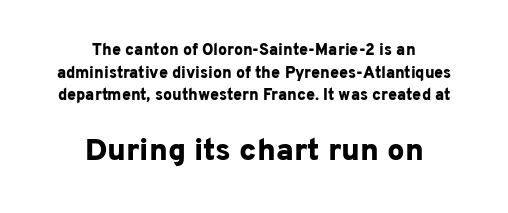
In terms of leading, this rendering sits right in the middle. The passage shown has conventional tracking throughout. Horizontal alignment here is central, giving a formal, balanced look. The font is running at its bold setting. Note: no serifs on the glyphs.
